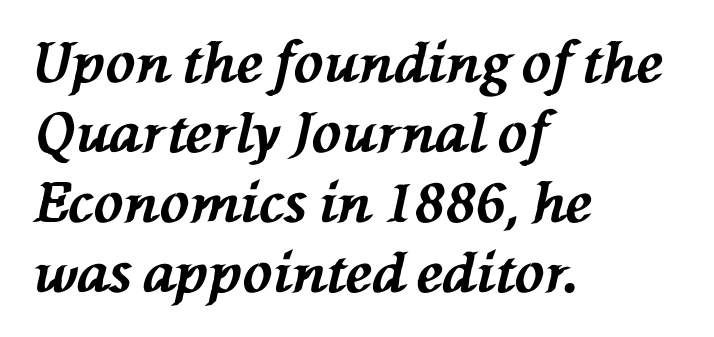
The image shows 55 px bold type, italic (leaning left); set left-aligned, normal line spacing (1.27x), normal letter spacing, not underlined; medium stroke contrast and a medium x-height.
